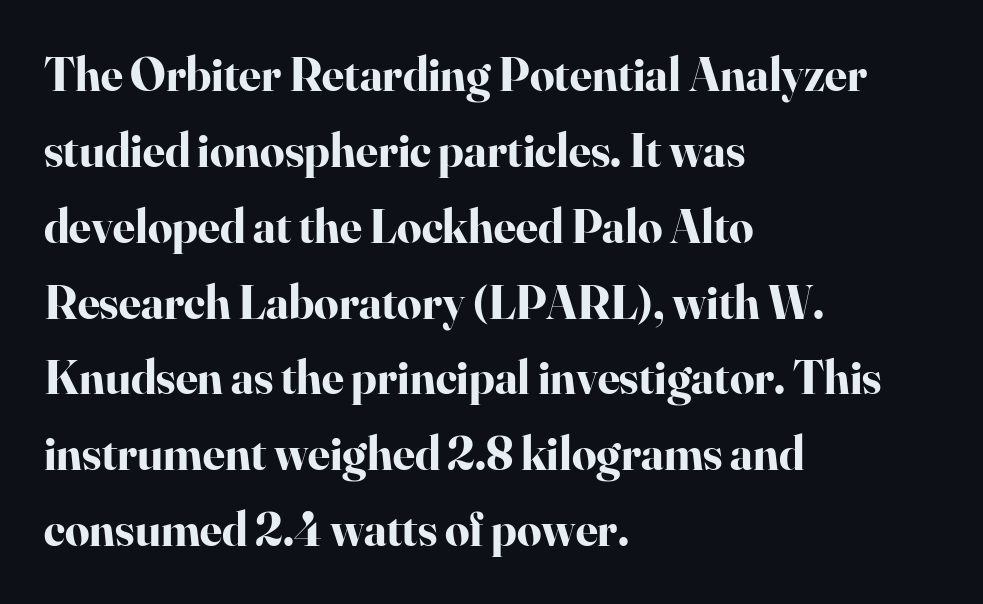
A clean baseline with only descenders dipping below it. The paragraph has a hard left edge and a soft right edge. Heavy-handed strokes throughout: this text is bold. To sum up the face: it has serifs. The face used here is proportionally spaced, like ordinary book or web type. The line texture is even and compact thanks to regular tracking.
